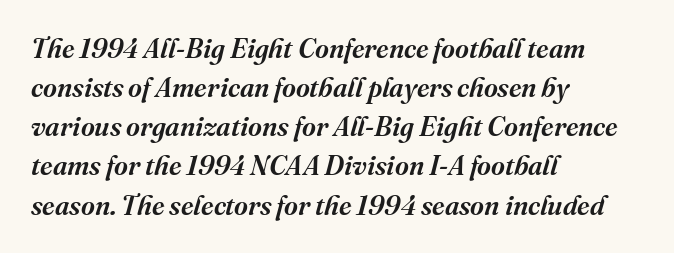
{"italic": "yes", "lean": "right", "slant_degrees": 16, "underline": "no", "align": "left", "line_spacing": "normal", "line_spacing_ratio": 1.45, "letter_spacing": "normal", "letter_spacing_em": 0.0, "glyph_px": 27}
